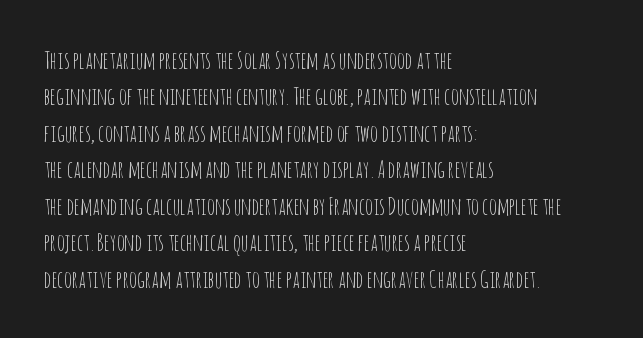
Q: Is the text bold? A: No.
Q: Is the text italic (slanted)? A: No, it is upright.
Q: Is the text underlined? A: No.
Q: How is the paragraph aligned? A: Left-aligned.
Q: Is the spacing between letters normal or unusually wide? A: Normal.
Q: Is the spacing between lines tight, normal or loose? A: Normal.
